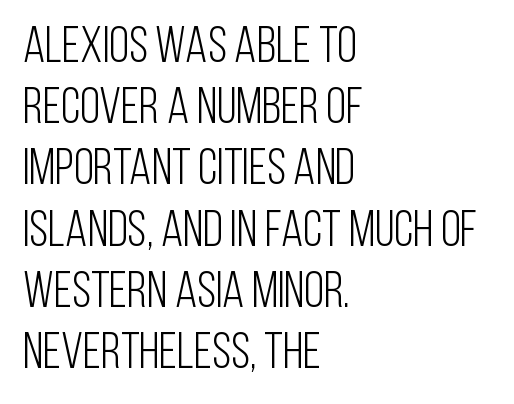
The image shows 51 px light, condensed sans-serif type, upright; set left-aligned, line spacing 1.2x, normal letter spacing, not underlined; low stroke contrast and a large x-height.
